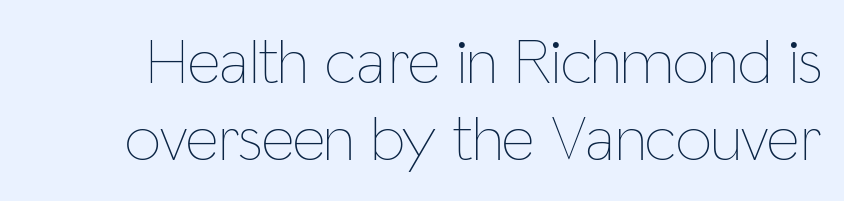
{"italic": "no", "bold": "no", "weight": "thin", "width": "condensed", "stroke_contrast": "low", "x_height": "medium", "monospaced": "no", "underline": "no", "line_spacing_ratio": 1.2, "letter_spacing": "normal", "letter_spacing_em": 0.0, "glyph_px": 64}
